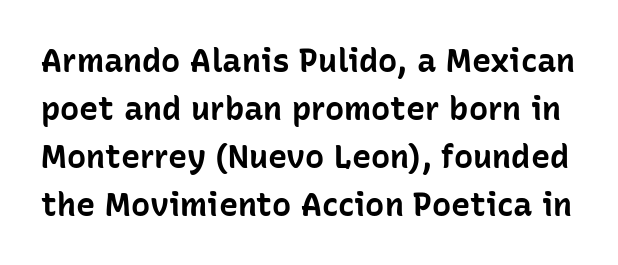
Q: Is the text bold? A: Yes.
Q: Is the text italic (slanted)? A: No, it is upright.
Q: Is the typeface a serif or a sans-serif typeface? A: Sans-serif.
Q: Is the text underlined? A: No.
Q: Is the spacing between letters normal or unusually wide? A: Normal.
Q: Is the spacing between lines tight, normal or loose? A: Normal.
Q: Width (condensed, normal, or wide)? A: Normal.
Q: Stroke contrast? A: Low.
Q: x-height? A: Medium.
Q: Monospaced? A: No.
